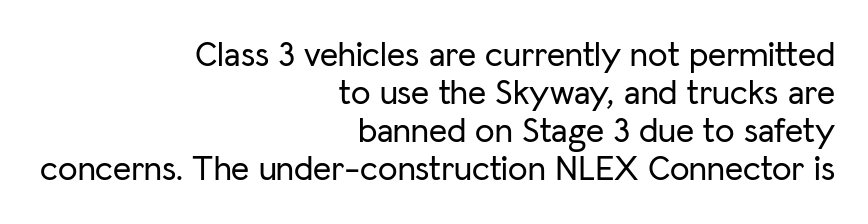
The image shows 35 px sans-serif type, upright; set right-aligned, tight line spacing (1.09x), normal letter spacing, not underlined; low stroke contrast and a medium x-height.
